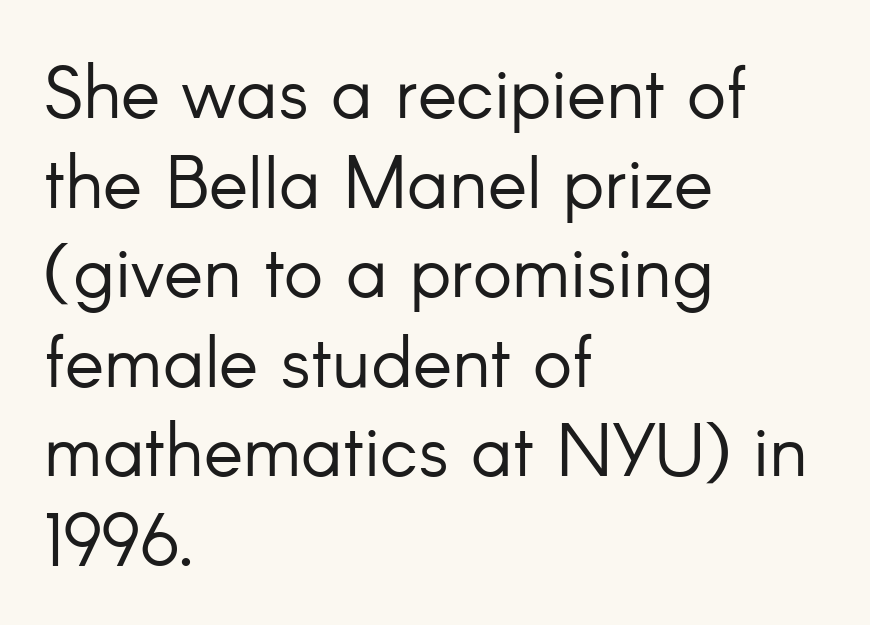
The image shows 74 px light sans-serif type, upright; set left-aligned, line spacing 1.21x, normal letter spacing, not underlined; low stroke contrast and a small x-height.
